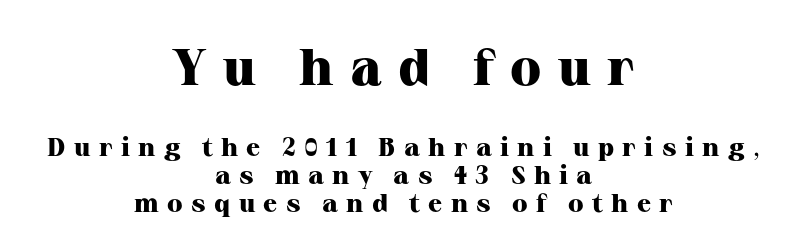
Q: Is the text bold? A: Yes.
Q: Is the text italic (slanted)? A: No, it is upright.
Q: Is the typeface a serif or a sans-serif typeface? A: Serif.
Q: Is the text underlined? A: No.
Q: How is the paragraph aligned? A: Centered.
Q: Is the spacing between letters normal or unusually wide? A: Unusually wide.
Q: Is the spacing between lines tight, normal or loose? A: Tight.
Q: Which block of text is set in a larger size, the first (top) or the second (bottom)? A: The first (top) one.
Q: Width (condensed, normal, or wide)? A: Normal.
Q: Stroke contrast? A: High.
Q: x-height? A: Medium.
Q: Monospaced? A: No.
